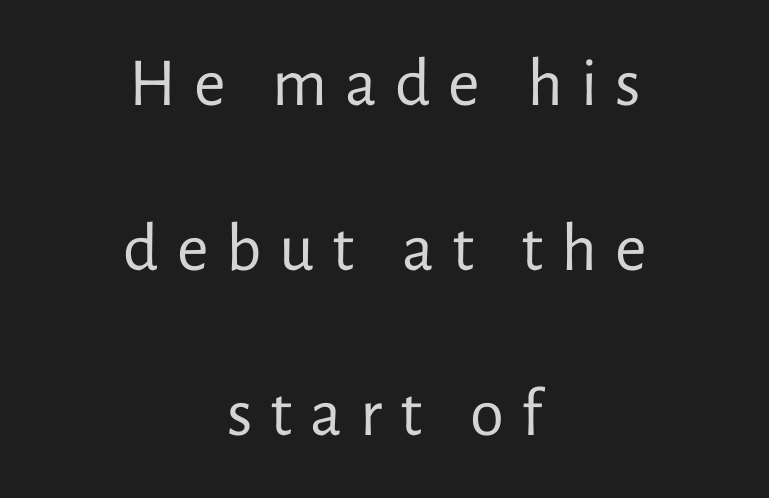
Q: Is the text bold? A: No.
Q: Is the text italic (slanted)? A: No, it is upright.
Q: Is the typeface a serif or a sans-serif typeface? A: Sans-serif.
Q: Is the text underlined? A: No.
Q: How is the paragraph aligned? A: Centered.
Q: Is the spacing between letters normal or unusually wide? A: Unusually wide.
Q: Is the spacing between lines tight, normal or loose? A: Loose.
Q: Width (condensed, normal, or wide)? A: Normal.
Q: Stroke contrast? A: Low.
Q: x-height? A: Medium.
Q: Monospaced? A: No.
